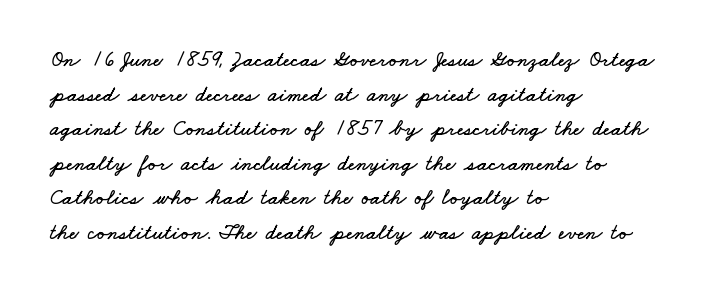
{"underline": "no", "align": "left", "line_spacing": "normal", "line_spacing_ratio": 1.57, "letter_spacing": "normal", "letter_spacing_em": 0.0, "glyph_px": 22}
